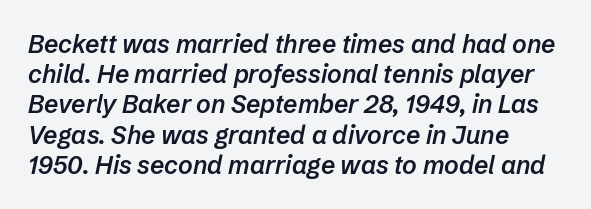
{"italic": "yes", "lean": "right", "slant_degrees": 12, "bold": "semi", "underline": "no", "align": "left", "line_spacing_ratio": 1.21, "letter_spacing": "normal", "letter_spacing_em": 0.0, "glyph_px": 25}
